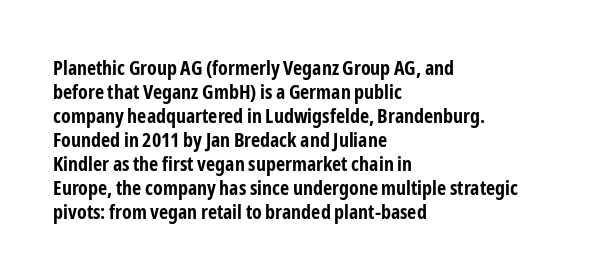
The image shows 20 px bold type, upright; set left-aligned, line spacing 1.2x, normal letter spacing, not underlined.
